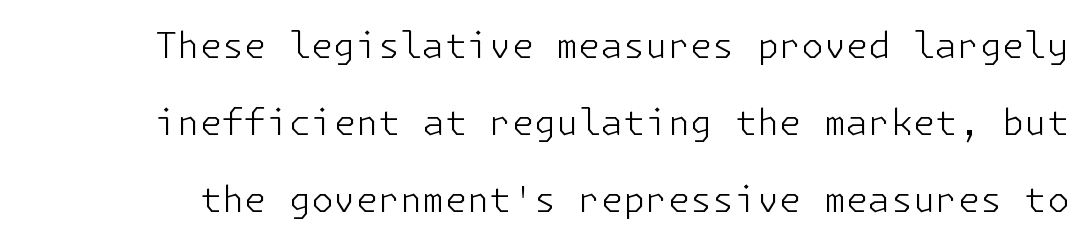
The image shows 36 px light sans-serif type, upright; set loose line spacing (2.14x), normal letter spacing, not underlined; low stroke contrast and a medium x-height.
